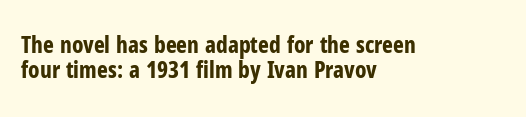
The image shows 23 px bold type, upright; set left-aligned, tight line spacing (1.09x), normal letter spacing, not underlined.
